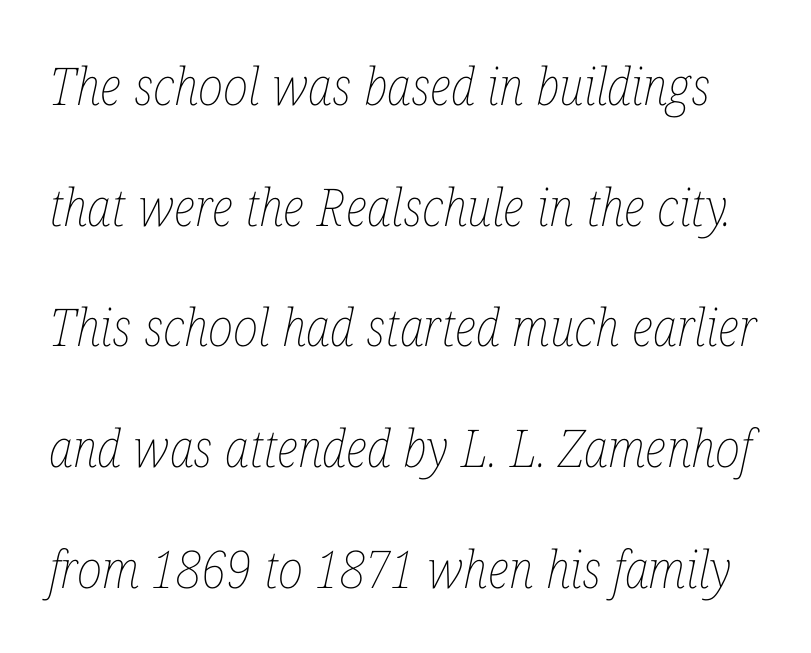
The image shows 52 px thin, condensed type, italic (leaning right); set loose line spacing (2.32x), normal letter spacing, not underlined; low stroke contrast and a medium x-height.
